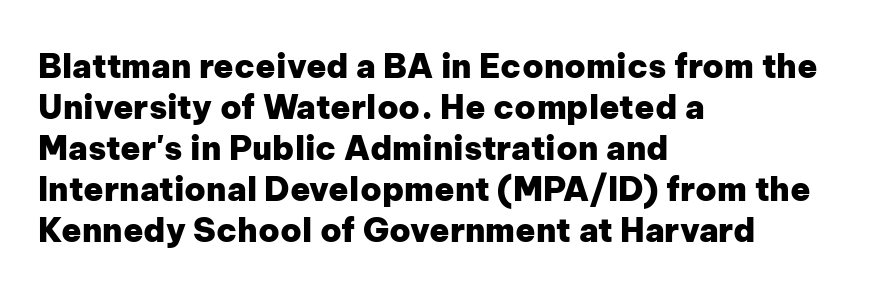
Q: Is the text bold? A: Yes.
Q: Is the text italic (slanted)? A: No, it is upright.
Q: Is the typeface a serif or a sans-serif typeface? A: Sans-serif.
Q: Is the text underlined? A: No.
Q: How is the paragraph aligned? A: Left-aligned.
Q: Is the spacing between letters normal or unusually wide? A: Normal.
Q: Width (condensed, normal, or wide)? A: Normal.
Q: Stroke contrast? A: Low.
Q: x-height? A: Medium.
Q: Monospaced? A: No.
